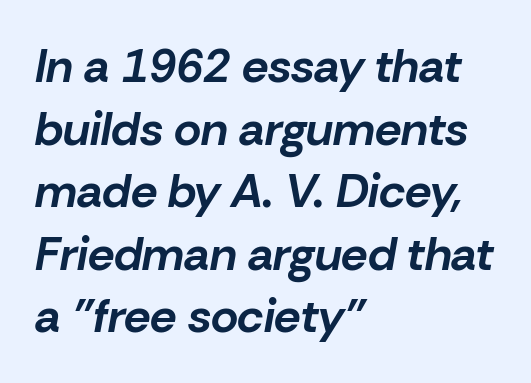
Q: Is the text bold? A: Yes.
Q: Is the text italic (slanted)? A: Yes, it leans right by about 10 degrees.
Q: Is the text underlined? A: No.
Q: How is the paragraph aligned? A: Left-aligned.
Q: Is the spacing between letters normal or unusually wide? A: Normal.
Q: Is the spacing between lines tight, normal or loose? A: Normal.
Q: Width (condensed, normal, or wide)? A: Normal.
Q: Stroke contrast? A: Low.
Q: x-height? A: Medium.
Q: Monospaced? A: No.
